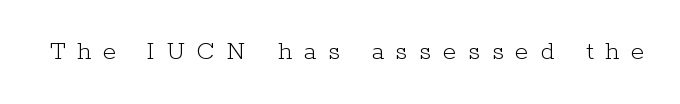
Upright lettering throughout. A quiet, ordinary-to-light weight characterises the typeface. The strip under each line holds only bare page. The face used here is rendered with a markedly widened letterfit.
